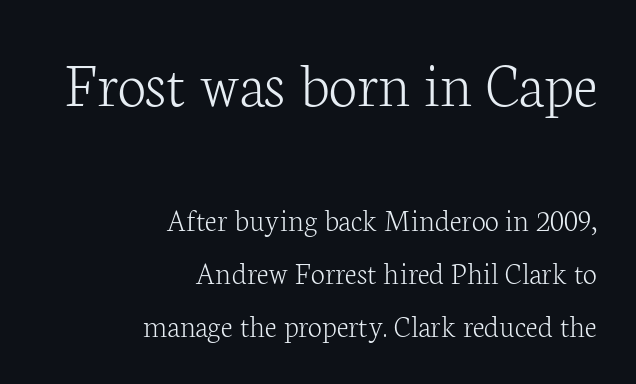
A clean baseline with only descenders dipping below it. Line ends are locked; line starts wander. Each stroke keeps to a modest, everyday thickness or less. Italic: no, the glyphs are upright roman.
